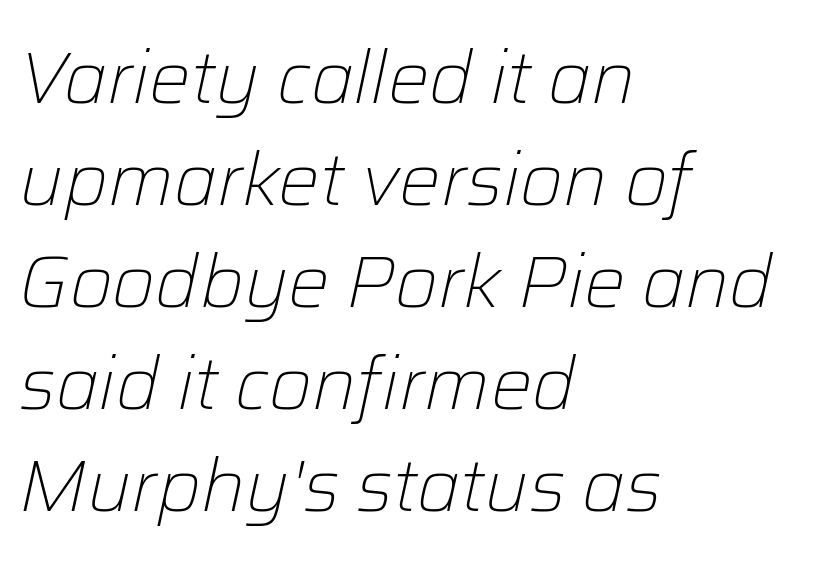
Q: Is the text bold? A: No.
Q: Is the text italic (slanted)? A: Yes, it leans right by about 12 degrees.
Q: Is the text underlined? A: No.
Q: How is the paragraph aligned? A: Left-aligned.
Q: Is the spacing between letters normal or unusually wide? A: Normal.
Q: Is the spacing between lines tight, normal or loose? A: Normal.
Q: Width (condensed, normal, or wide)? A: Normal.
Q: Stroke contrast? A: Low.
Q: x-height? A: Medium.
Q: Monospaced? A: No.
